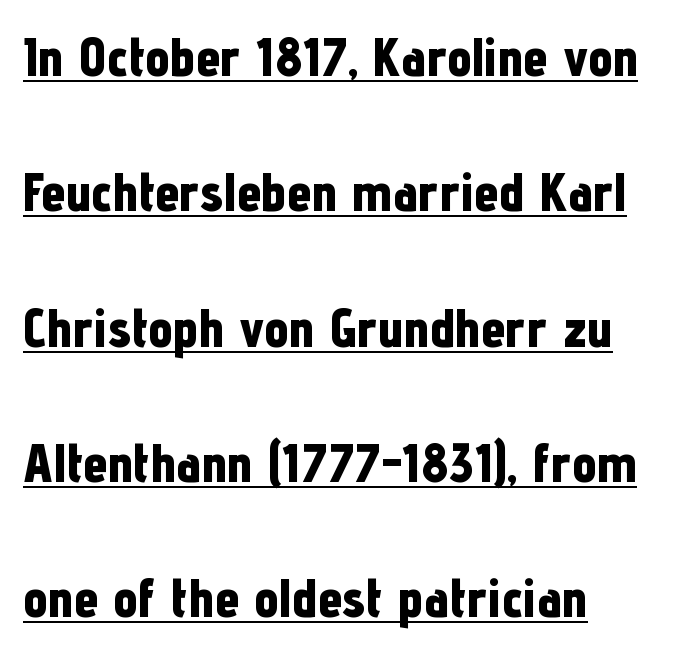
Q: Is the text bold? A: Yes.
Q: Is the text italic (slanted)? A: No, it is upright.
Q: Is the typeface a serif or a sans-serif typeface? A: Sans-serif.
Q: Is the text underlined? A: Yes.
Q: How is the paragraph aligned? A: Left-aligned.
Q: Is the spacing between letters normal or unusually wide? A: Normal.
Q: Is the spacing between lines tight, normal or loose? A: Loose.
Q: Width (condensed, normal, or wide)? A: Condensed.
Q: Stroke contrast? A: Low.
Q: x-height? A: Medium.
Q: Monospaced? A: No.
